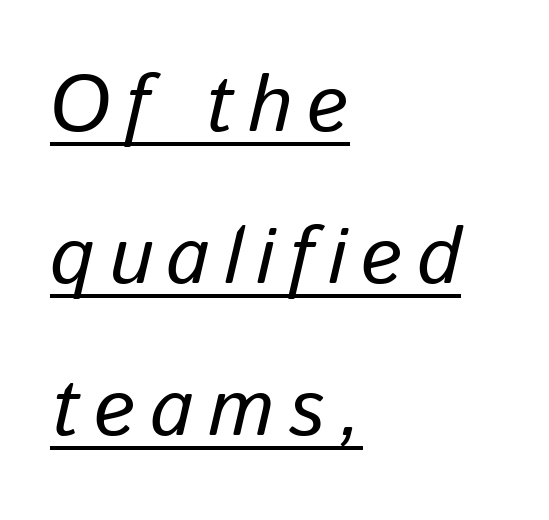
The image shows 80 px text type, italic (leaning right); set left-aligned, loose line spacing (1.9x), underlined; low stroke contrast and a medium x-height.
